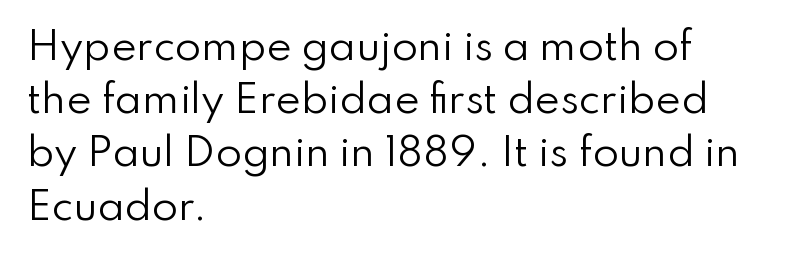
{"serif": "no", "italic": "no", "bold": "no", "weight": "regular", "width": "normal", "stroke_contrast": "low", "x_height": "small", "monospaced": "no", "underline": "no", "align": "left", "line_spacing": "normal", "line_spacing_ratio": 1.4, "letter_spacing": "normal", "letter_spacing_em": 0.0, "glyph_px": 38}
